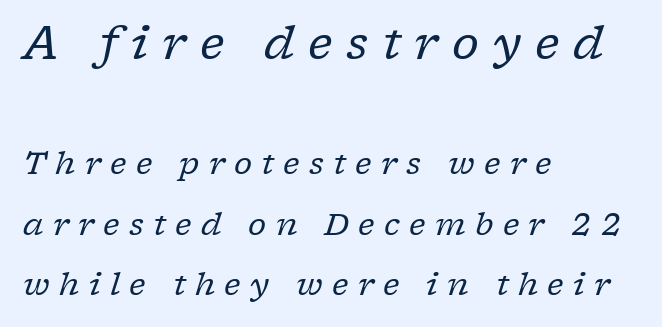
{"serif": "yes", "italic": "yes", "lean": "right", "slant_degrees": 17, "bold": "no", "weight": "regular", "width": "normal", "stroke_contrast": "low", "x_height": "medium", "monospaced": "no", "underline": "no", "align": "left", "line_spacing": "loose", "line_spacing_ratio": 1.96, "letter_spacing": "wide", "letter_spacing_em": 0.3, "larger_block": "first", "size_ratio": 1.48, "glyph_px": 46}
